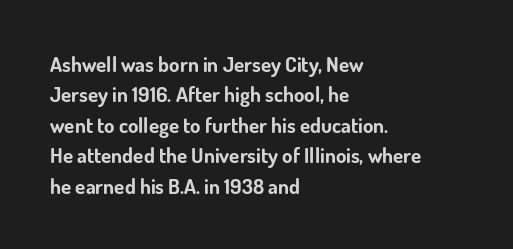
The image shows 21 px bold type, upright; set left-aligned, normal line spacing (1.45x), normal letter spacing, not underlined.
